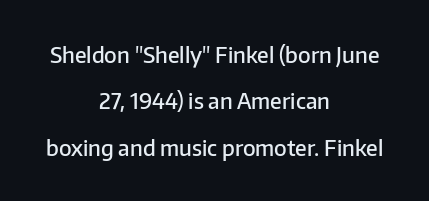
{"italic": "no", "bold": "semi", "underline": "no", "align": "center", "line_spacing": "loose", "line_spacing_ratio": 2.11, "letter_spacing": "normal", "letter_spacing_em": 0.0, "glyph_px": 22}
